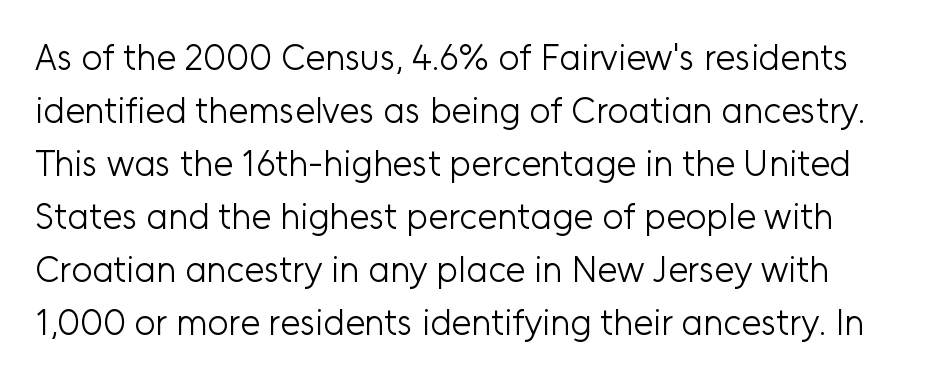
Note: no serifs on the glyphs. Nothing heavy about these letters — not bold at all. Short note: letters normally spaced. Do the characters align in a grid? No, the font is proportional. These lines were composed using upright roman letters.
